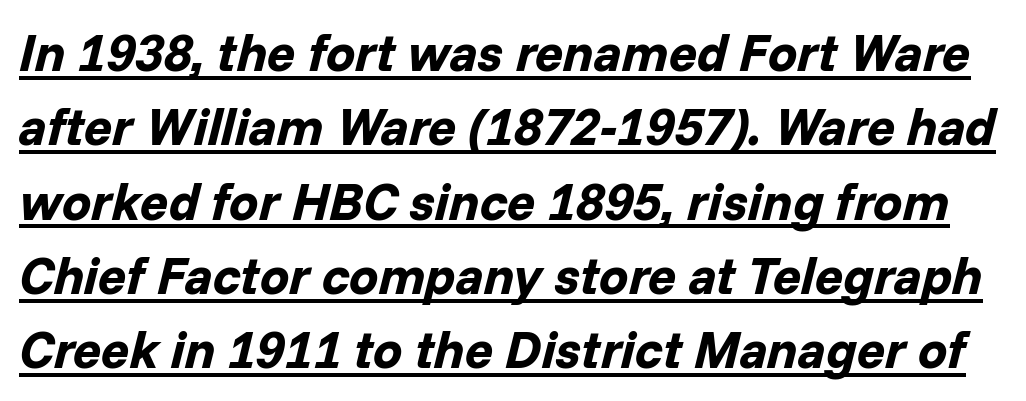
{"italic": "yes", "lean": "right", "slant_degrees": 14, "bold": "yes", "weight": "bold", "width": "normal", "stroke_contrast": "low", "x_height": "medium", "monospaced": "no", "underline": "yes", "line_spacing": "normal", "line_spacing_ratio": 1.43, "letter_spacing": "normal", "letter_spacing_em": 0.0, "glyph_px": 52}
